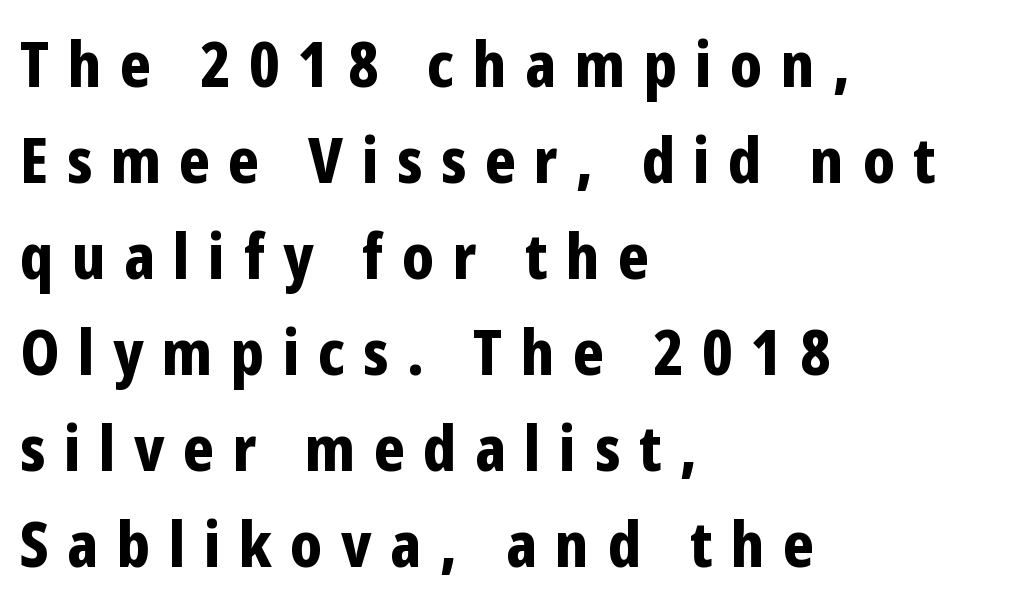
{"serif": "no", "italic": "no", "bold": "yes", "weight": "bold", "width": "condensed", "stroke_contrast": "low", "x_height": "medium", "monospaced": "no", "underline": "no", "align": "left", "line_spacing": "normal", "line_spacing_ratio": 1.55, "letter_spacing": "wide", "letter_spacing_em": 0.3, "glyph_px": 62}
